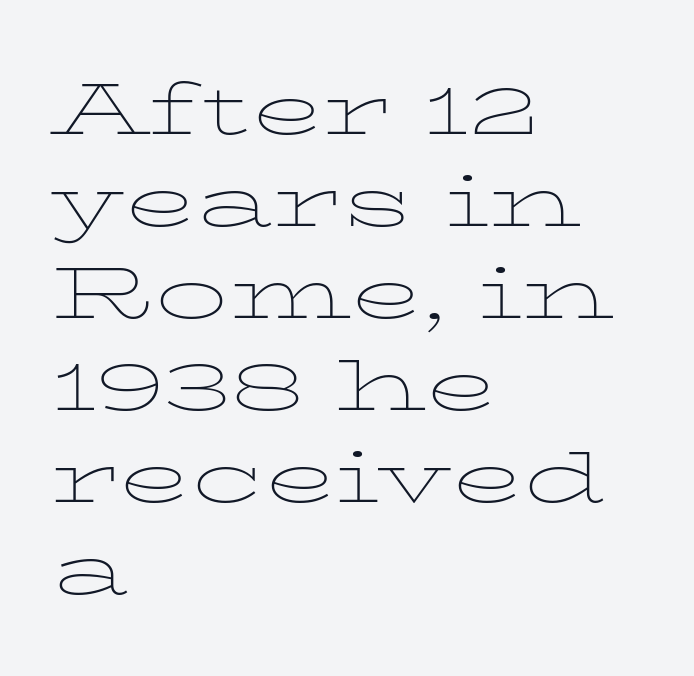
Rows of type keep a routine distance in the vertical direction. Caption: face not bold, strokes unweighted. Spacing between characters is what you'd get straight out of the box. Casual observation: everything's shoved over to the left. Note the varied advance widths — an 'i' is clearly narrower than an 'm'. Unlike a clean sans, this face finishes its strokes with serifs.
